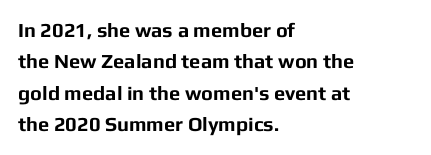
Q: Is the text bold? A: Yes.
Q: Is the text italic (slanted)? A: No, it is upright.
Q: Is the text underlined? A: No.
Q: How is the paragraph aligned? A: Left-aligned.
Q: Is the spacing between letters normal or unusually wide? A: Normal.
Q: Is the spacing between lines tight, normal or loose? A: Normal.
